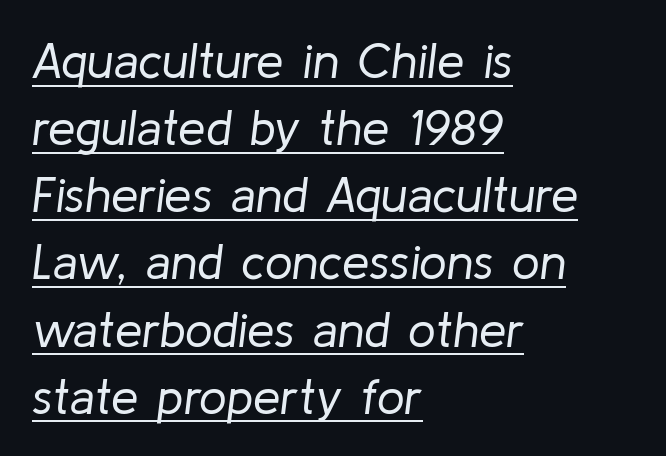
Q: Is the text bold? A: No.
Q: Is the text italic (slanted)? A: Yes, it leans right by about 8 degrees.
Q: Is the text underlined? A: Yes.
Q: How is the paragraph aligned? A: Left-aligned.
Q: Is the spacing between letters normal or unusually wide? A: Normal.
Q: Is the spacing between lines tight, normal or loose? A: Normal.
Q: Width (condensed, normal, or wide)? A: Normal.
Q: Stroke contrast? A: Low.
Q: x-height? A: Medium.
Q: Monospaced? A: No.
